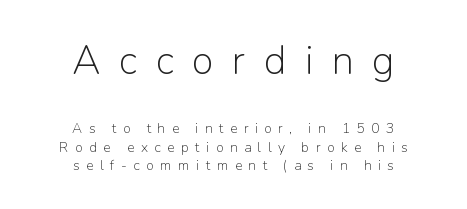
The image shows 40 px light sans-serif type, upright; set centered, normal line spacing (1.33x), unusually wide letter spacing (+0.46 em), not underlined; the first (top) block is 2.86x larger; low stroke contrast and a medium x-height.
